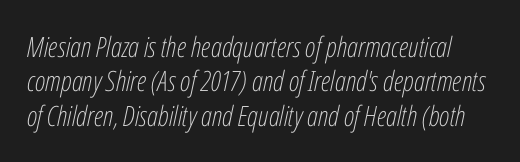
{"italic": "yes", "lean": "right", "slant_degrees": 12, "bold": "no", "weight": "light", "width": "condensed", "stroke_contrast": "low", "x_height": "medium", "monospaced": "no", "underline": "no", "line_spacing_ratio": 1.23, "letter_spacing": "normal", "letter_spacing_em": 0.0, "glyph_px": 28}
